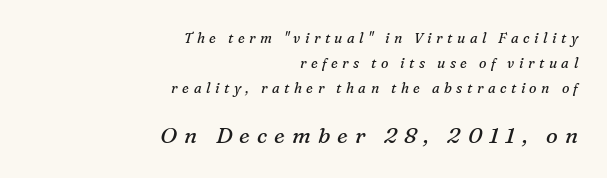
The image shows 22 px text type, italic (leaning right); set right-aligned, line spacing 1.77x, unusually wide letter spacing (+0.32 em), not underlined; the second (bottom) block is 1.57x larger.
